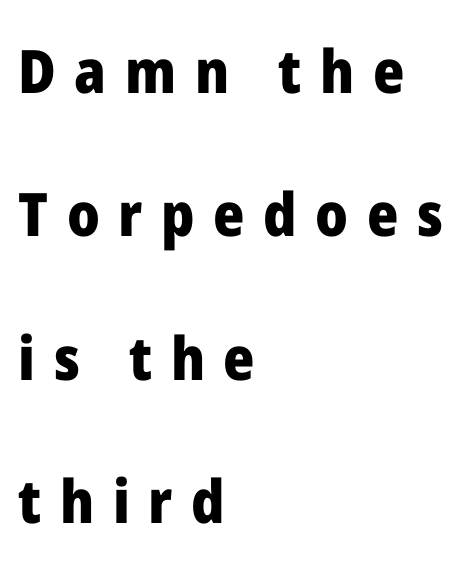
The text block is weighted toward the left margin, trailing off unevenly rightward. Each letter keeps its own natural width here, so spacing adapts to shape. This sample trades compactness for vertical openness between lines. Underline: absent.
